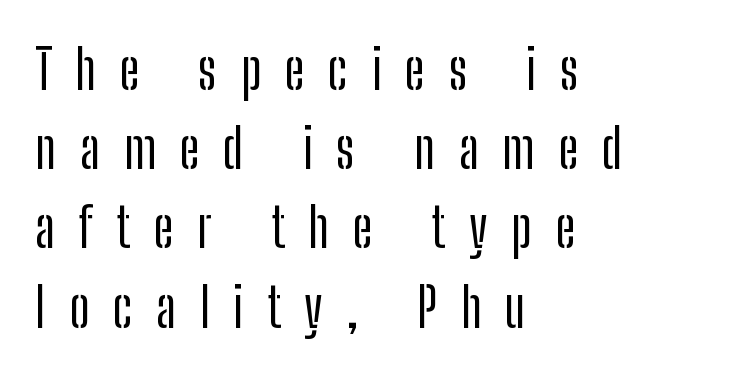
{"serif": "no", "italic": "no", "width": "condensed", "stroke_contrast": "low", "x_height": "medium", "monospaced": "no", "underline": "no", "align": "left", "line_spacing": "normal", "line_spacing_ratio": 1.44, "letter_spacing": "wide", "letter_spacing_em": 0.43, "glyph_px": 55}
